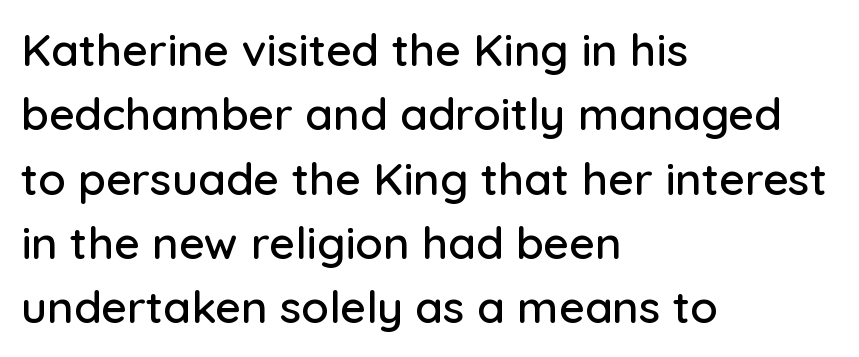
The image shows 45 px sans-serif type, upright; set left-aligned, normal line spacing (1.43x), normal letter spacing, not underlined; low stroke contrast and a medium x-height.
